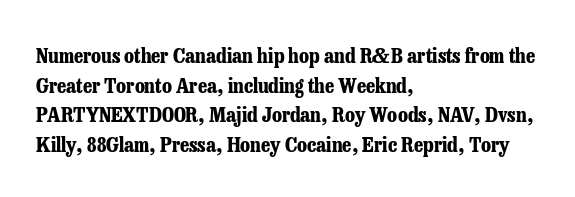
The vertical gap from one line to the next is medium. Beneath every word, the page is bare. Nothing unusual about the tracking: characters are spaced as the font intends. Its strokes are broad and dark, the hallmark of bold type. This sample uses an upright cut, with every glyph sitting square on the baseline. If you drew a ruler down the left edge, every line would touch it.
